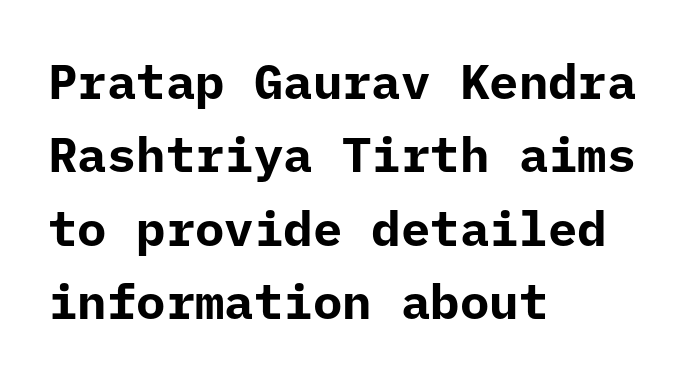
Q: Is the text bold? A: Yes.
Q: Is the text italic (slanted)? A: No, it is upright.
Q: Is the typeface a serif or a sans-serif typeface? A: Sans-serif.
Q: Is the text underlined? A: No.
Q: How is the paragraph aligned? A: Left-aligned.
Q: Is the spacing between letters normal or unusually wide? A: Normal.
Q: Is the spacing between lines tight, normal or loose? A: Normal.
Q: Width (condensed, normal, or wide)? A: Normal.
Q: Stroke contrast? A: Low.
Q: x-height? A: Medium.
Q: Monospaced? A: Yes.
